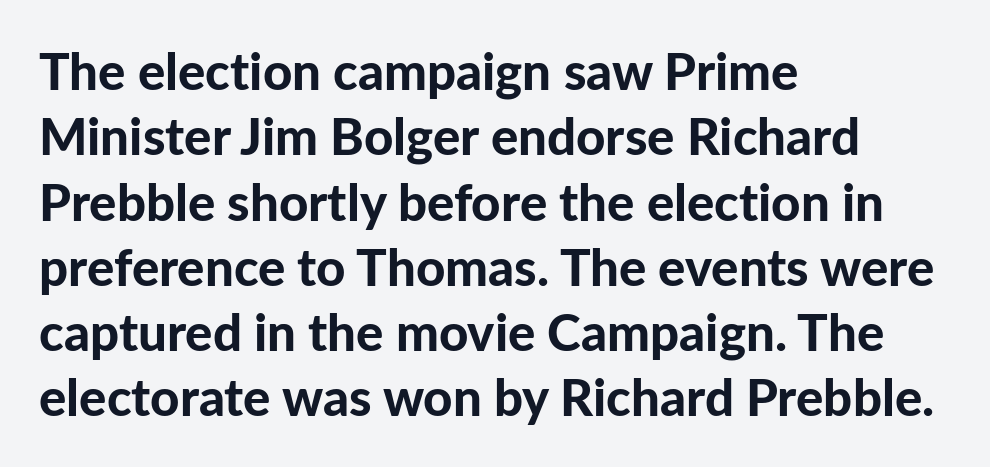
{"serif": "no", "italic": "no", "bold": "yes", "weight": "bold", "width": "normal", "stroke_contrast": "low", "x_height": "medium", "monospaced": "no", "underline": "no", "align": "left", "line_spacing": "normal", "line_spacing_ratio": 1.28, "letter_spacing": "normal", "letter_spacing_em": 0.0, "glyph_px": 51}
